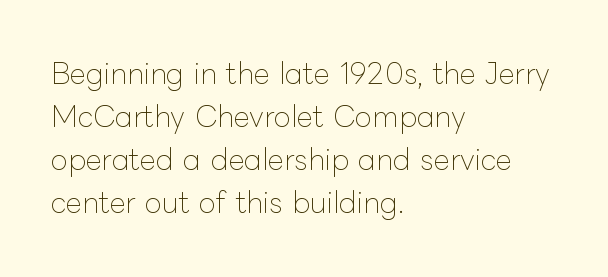
A typesetter would call this zero additional tracking. The lines in this sample share a left origin and differ only in where they stop. Students, observe: this is what conventionally led text looks like. This is not heavy type; no bold has been used. Looks like regular typesetting: each glyph gets only the width it needs.
